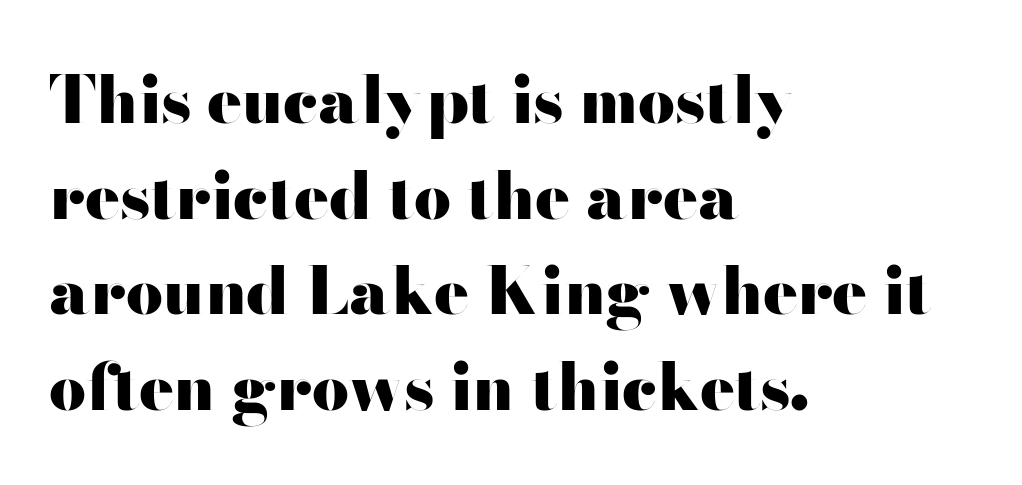
The image shows 65 px heavy, wide sans-serif type, upright; set left-aligned, normal line spacing (1.47x), normal letter spacing, not underlined; high stroke contrast and a small x-height.
